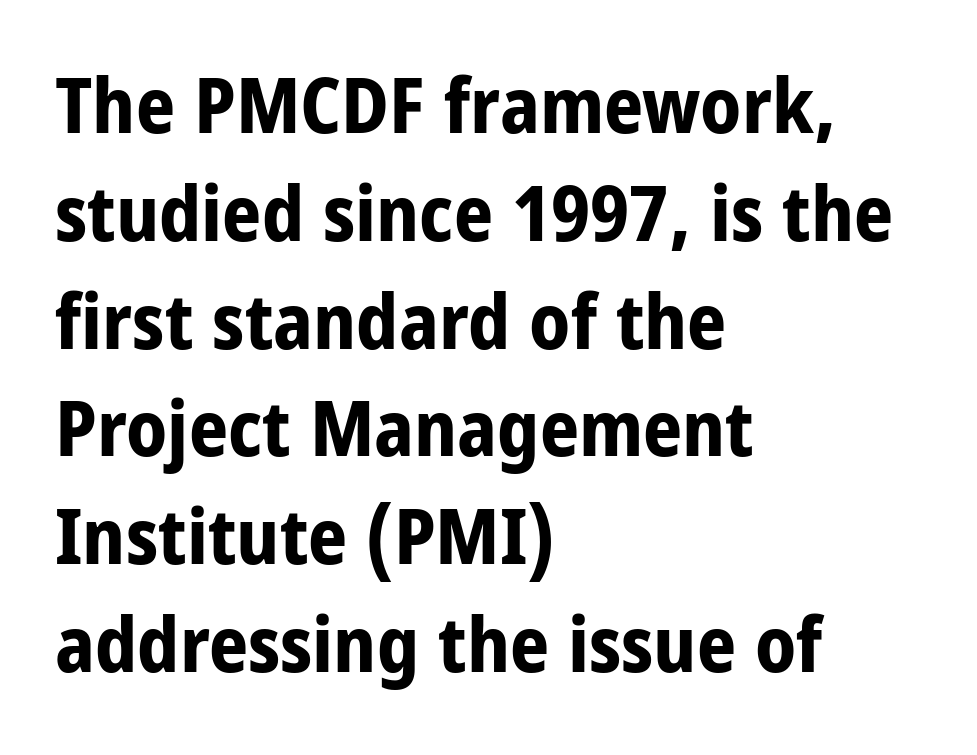
{"serif": "no", "italic": "no", "bold": "yes", "weight": "bold", "width": "condensed", "stroke_contrast": "low", "x_height": "large", "monospaced": "no", "underline": "no", "align": "left", "line_spacing": "normal", "line_spacing_ratio": 1.4, "letter_spacing": "normal", "letter_spacing_em": 0.0, "glyph_px": 77}
